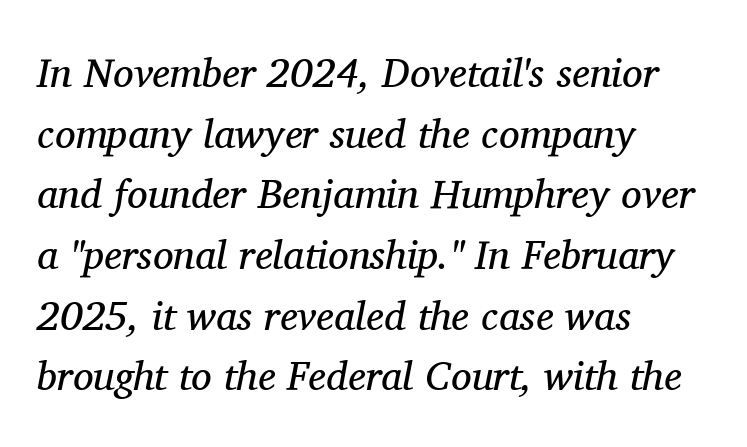
{"serif": "yes", "italic": "yes", "lean": "right", "slant_degrees": 11, "bold": "no", "weight": "regular", "width": "normal", "stroke_contrast": "medium", "x_height": "medium", "monospaced": "no", "underline": "no", "align": "left", "line_spacing": "normal", "line_spacing_ratio": 1.48, "letter_spacing": "normal", "letter_spacing_em": 0.0, "glyph_px": 41}
